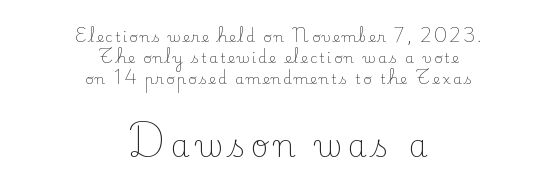
The image shows 31 px light serif type, upright; set centered, normal line spacing (1.49x), not underlined; the second (bottom) block is 2.21x larger; low stroke contrast and a small x-height.
